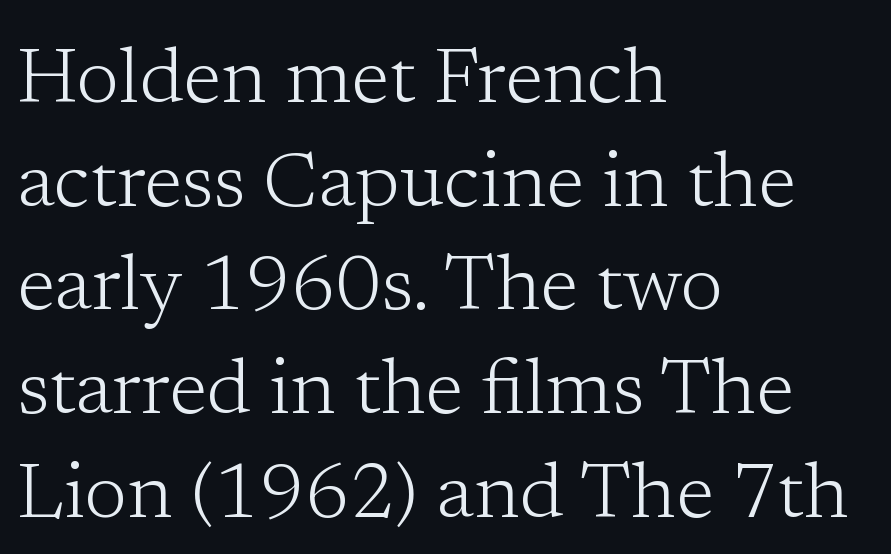
The image shows 78 px light serif type, upright; set left-aligned, normal line spacing (1.33x), normal letter spacing, not underlined; low stroke contrast and a medium x-height.
